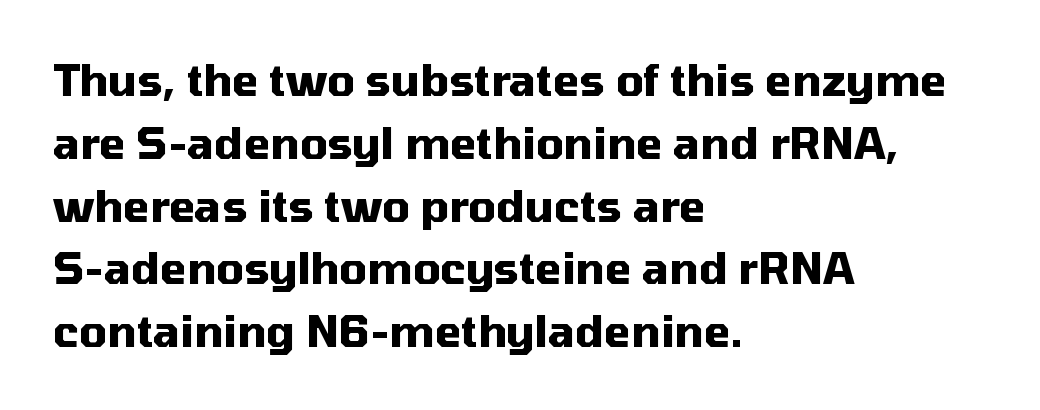
{"serif": "no", "italic": "no", "bold": "yes", "weight": "heavy", "width": "normal", "stroke_contrast": "medium", "x_height": "medium", "monospaced": "no", "underline": "no", "align": "left", "line_spacing": "normal", "line_spacing_ratio": 1.46, "letter_spacing": "normal", "letter_spacing_em": 0.0, "glyph_px": 43}
